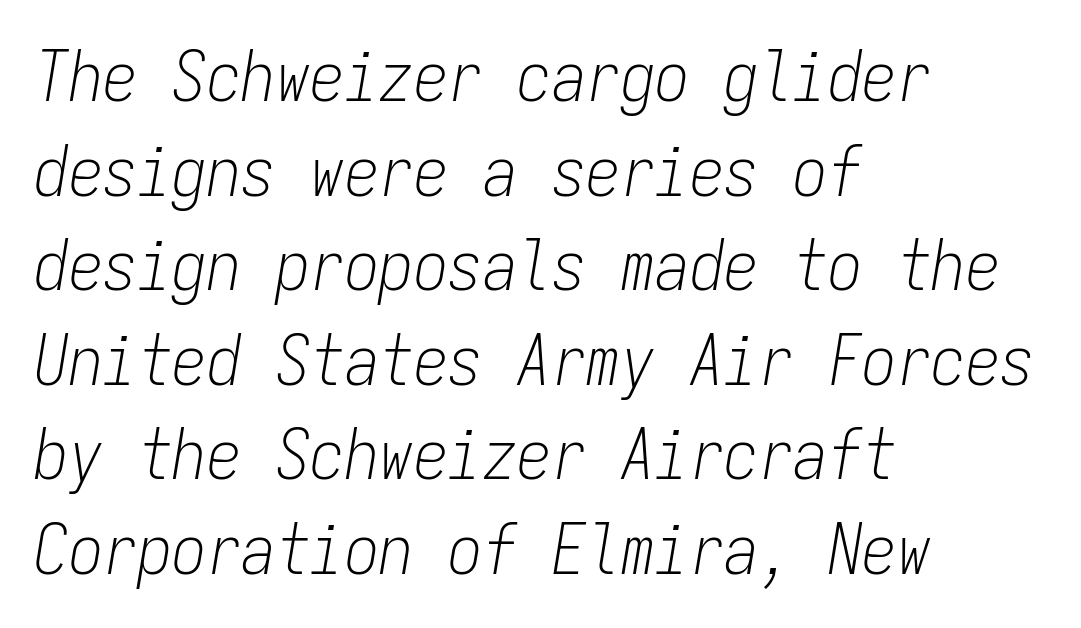
The letters are slanted; this is an italic face. The designer left line spacing at the default. No extra ink here — the face is not bold. Where is the straight margin? On the left. A typesetter would call this monospace, since all characters share one set width. The line texture is even and compact thanks to regular tracking.
